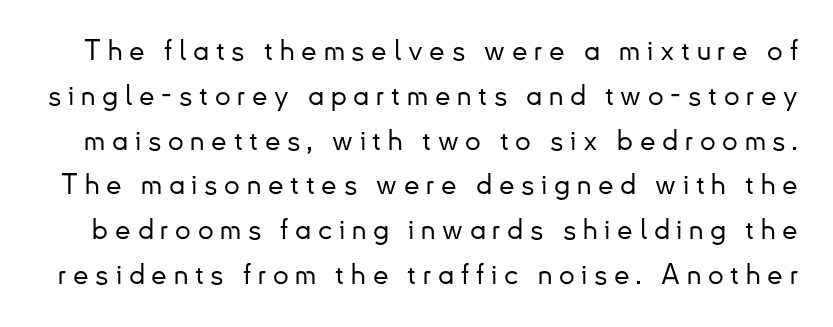
{"serif": "no", "italic": "no", "width": "normal", "stroke_contrast": "low", "x_height": "small", "monospaced": "no", "underline": "no", "line_spacing": "normal", "line_spacing_ratio": 1.6, "letter_spacing": "wide", "letter_spacing_em": 0.24, "glyph_px": 28}
